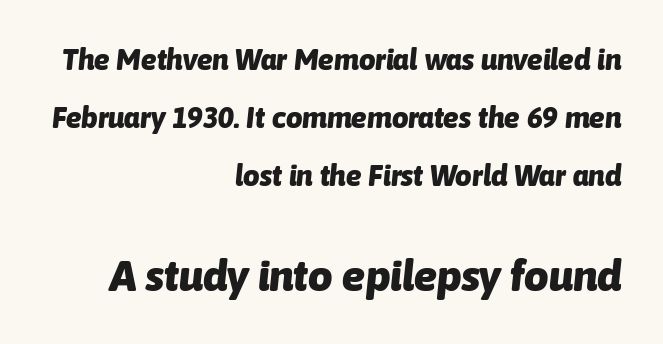
What weight is shown? A full bold with thick strokes. Spacing verdict: proportional, widths tailored to each character. The axis of the letterforms is tilted away from vertical. What's the leading like? Stretched, with rows far apart. Size hierarchy here favors the trailing block over the leading one.
